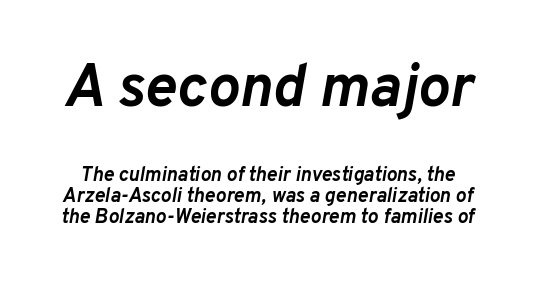
The image shows 60 px semibold type, italic (leaning right); set tight line spacing (1.04x), normal letter spacing, not underlined; the first (top) block is 3.0x larger; low stroke contrast and a medium x-height.
